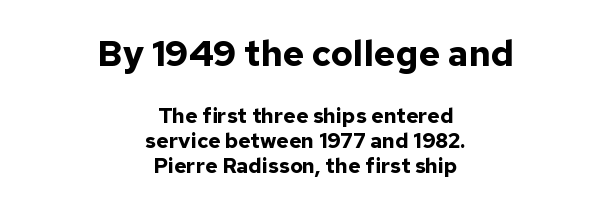
{"serif": "no", "italic": "no", "bold": "yes", "weight": "bold", "width": "normal", "stroke_contrast": "low", "x_height": "medium", "monospaced": "no", "underline": "no", "align": "center", "line_spacing_ratio": 1.2, "letter_spacing": "normal", "letter_spacing_em": 0.0, "larger_block": "first", "size_ratio": 1.71, "glyph_px": 36}
